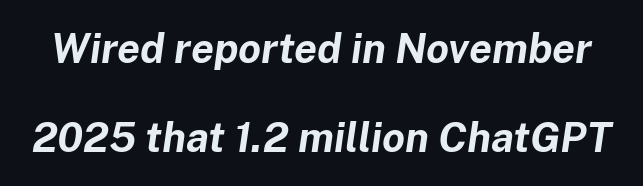
The specimen reads as italic at a glance. Is this a fixed-width face? No — the glyphs have proportional, varying widths. Caption: standard tracking, unaltered. Bare-footed words on every line.
